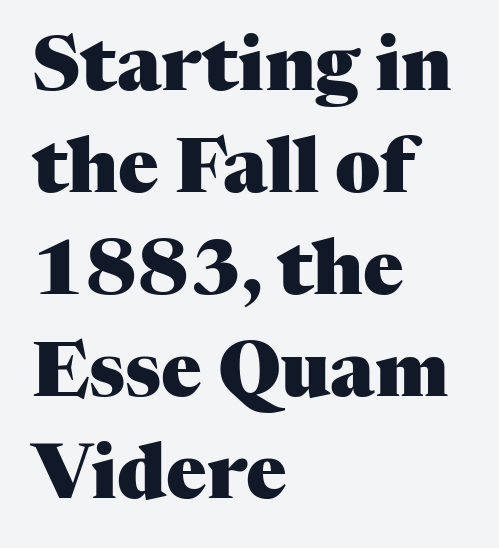
{"serif": "yes", "italic": "no", "bold": "yes", "weight": "heavy", "width": "normal", "stroke_contrast": "medium", "x_height": "medium", "monospaced": "no", "underline": "no", "align": "left", "line_spacing": "normal", "line_spacing_ratio": 1.36, "letter_spacing": "normal", "letter_spacing_em": 0.0, "glyph_px": 75}
